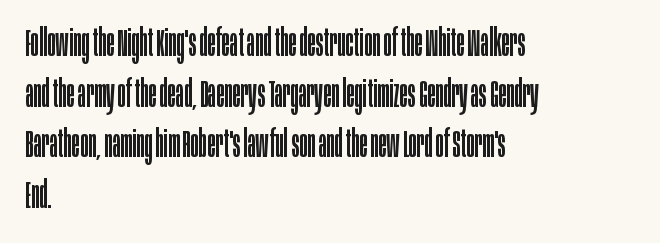
The image shows 38 px regular-weight, condensed sans-serif type, upright; set left-aligned, normal line spacing (1.33x), normal letter spacing, not underlined; low stroke contrast and a large x-height.
